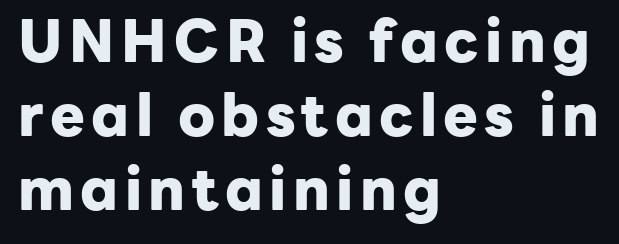
Q: Is the text bold? A: Yes.
Q: Is the text italic (slanted)? A: No, it is upright.
Q: Is the typeface a serif or a sans-serif typeface? A: Sans-serif.
Q: Is the text underlined? A: No.
Q: How is the paragraph aligned? A: Left-aligned.
Q: Is the spacing between lines tight, normal or loose? A: Normal.
Q: Width (condensed, normal, or wide)? A: Normal.
Q: Stroke contrast? A: Low.
Q: x-height? A: Medium.
Q: Monospaced? A: No.
